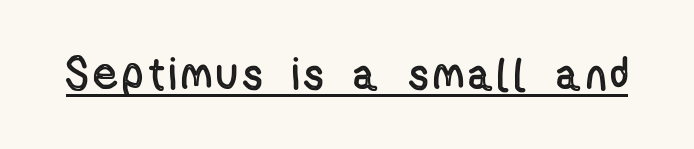
This sample has the flowing, uneven cadence of proportional lettering. A typographer would call this underscored text. Ordinary non-slanted type is in use.
